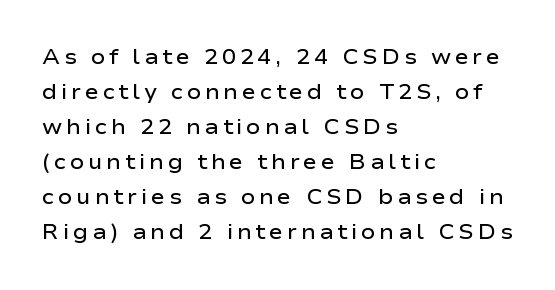
The image shows 21 px text type, upright; set left-aligned, normal line spacing (1.67x), not underlined.
